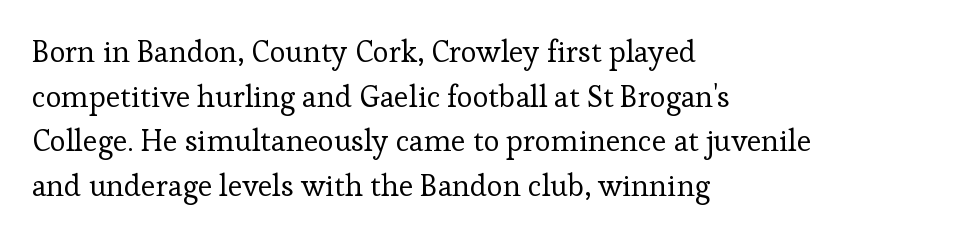
{"serif": "yes", "italic": "no", "bold": "no", "weight": "regular", "width": "normal", "stroke_contrast": "low", "x_height": "medium", "monospaced": "no", "underline": "no", "align": "left", "line_spacing": "normal", "line_spacing_ratio": 1.49, "letter_spacing": "normal", "letter_spacing_em": 0.0, "glyph_px": 30}
